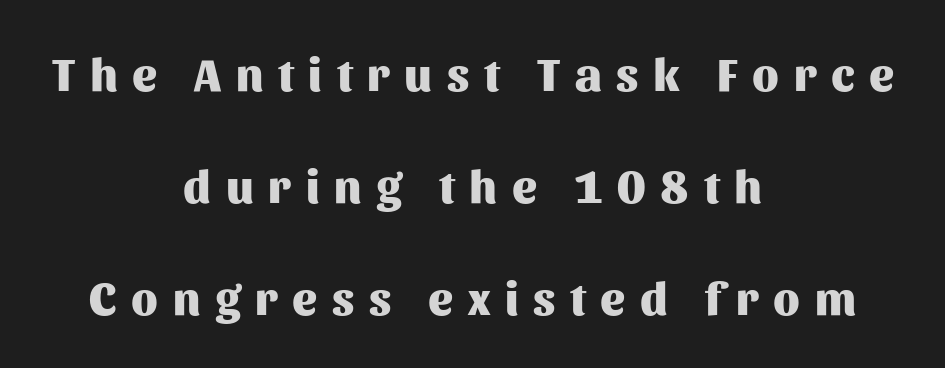
The image shows 46 px heavy sans-serif type, upright; set centered, loose line spacing (2.43x), unusually wide letter spacing (+0.32 em), not underlined; medium stroke contrast and a medium x-height.
